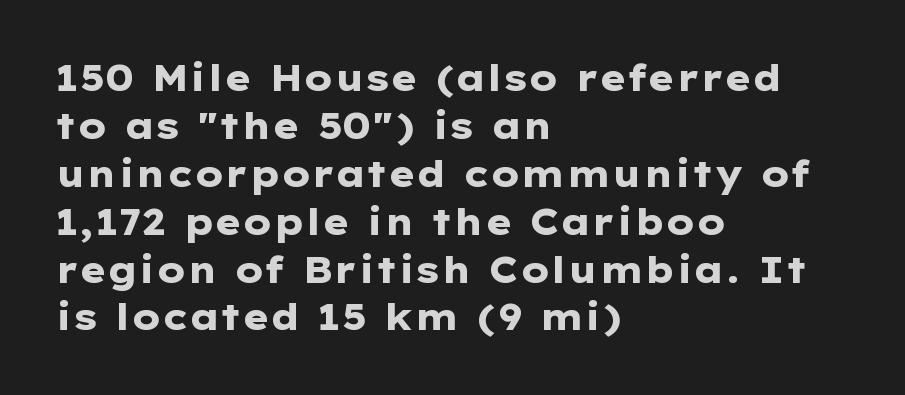
The rendering uses natural spacing where letterforms have individual widths. Every stem runs plumb, perpendicular to the baseline. Tracking here is standard; glyphs follow each other at the usual distance. Does the leading feel generous? No, just average. The glyphs have the mass of a bold cut. Check the space under the baseline: it is left empty.
